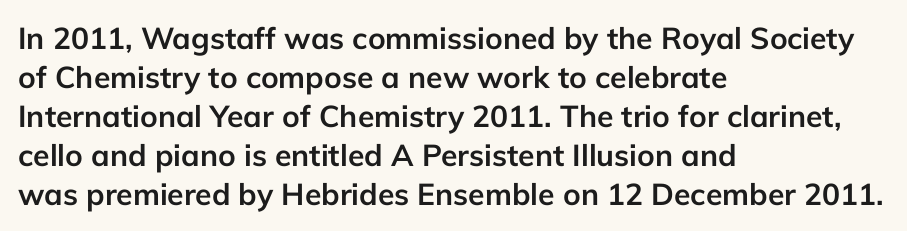
{"serif": "no", "italic": "no", "bold": "yes", "weight": "semibold", "width": "normal", "stroke_contrast": "low", "x_height": "medium", "monospaced": "no", "underline": "no", "align": "left", "line_spacing": "normal", "line_spacing_ratio": 1.3, "letter_spacing": "normal", "letter_spacing_em": 0.0, "glyph_px": 30}
